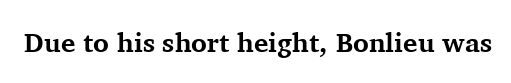
Q: Is the text bold? A: Yes.
Q: Is the text italic (slanted)? A: No, it is upright.
Q: Is the text underlined? A: No.
Q: Is the spacing between letters normal or unusually wide? A: Normal.
